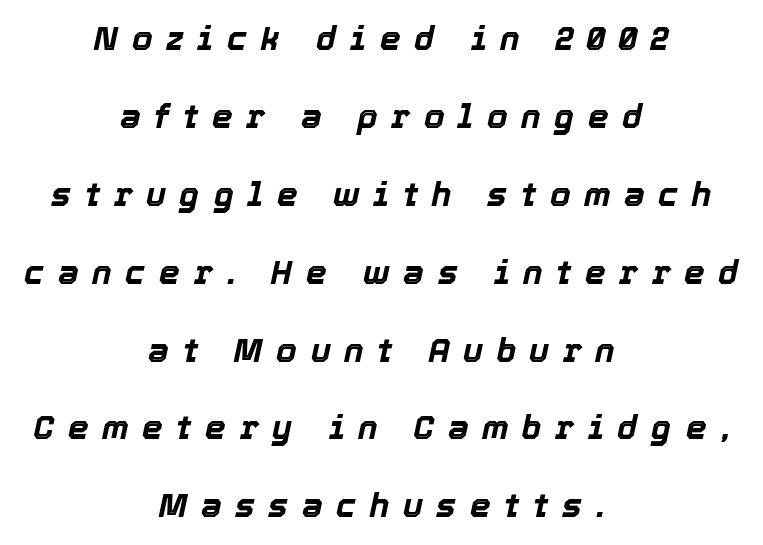
This rendering features lettering with no underline. A dark, heavy texture on the line: the type is bold. Compared with typical body copy, the letter spacing here is much looser. The block of text is sparse from top to bottom, with ample space between rows.
